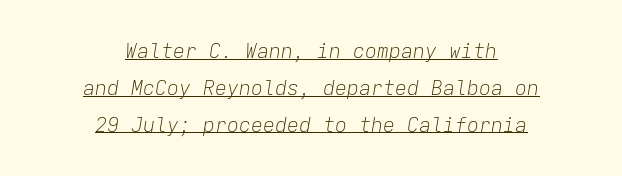
Q: Is the text bold? A: No.
Q: Is the text italic (slanted)? A: Yes, it leans right by about 9 degrees.
Q: Is the text underlined? A: Yes.
Q: How is the paragraph aligned? A: Centered.
Q: Is the spacing between letters normal or unusually wide? A: Normal.
